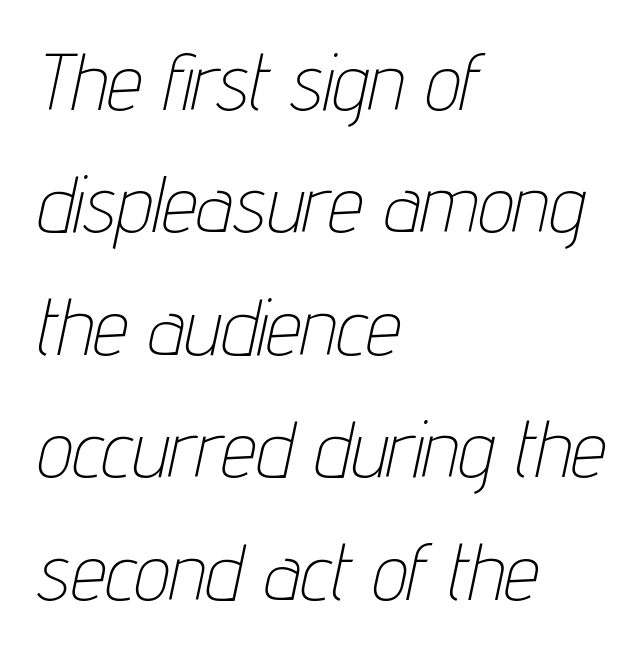
The image shows 79 px thin, condensed type, italic (leaning right); set left-aligned, normal line spacing (1.55x), normal letter spacing, not underlined; low stroke contrast and a medium x-height.
